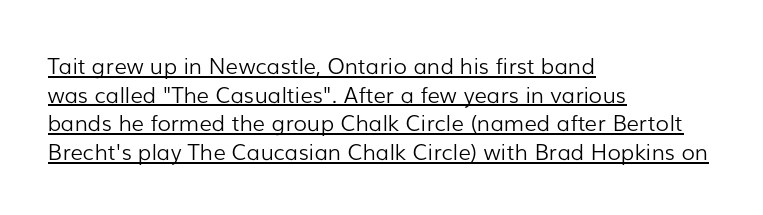
The image shows 22 px text type, upright; set left-aligned, normal line spacing (1.3x), normal letter spacing, underlined.
